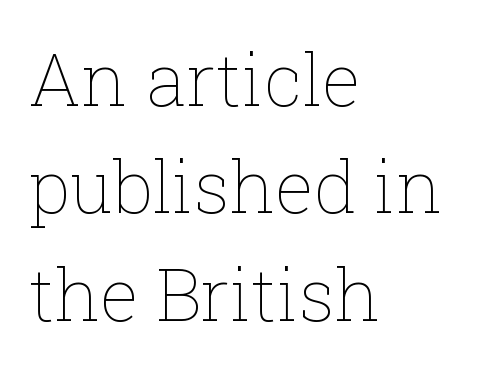
Leading: standard. Clear beneath every line of the passage. The line texture is even and compact thanks to regular tracking. This is roman type, the default non-slanted kind.
